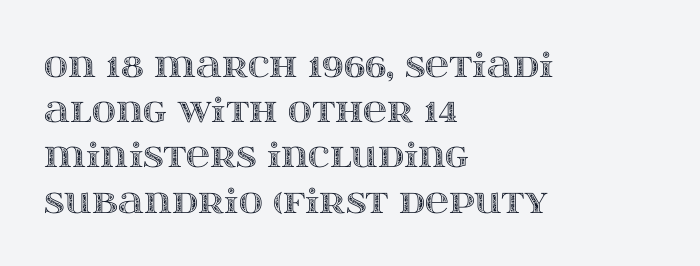
Is the block centered? No — it sits flush against the left margin. When letters stand straight like this, we call the style roman or upright. A typesetter would call this leading conventional body-copy spacing. This sample has the flowing, uneven cadence of proportional lettering. Underlining? Definitely not there. Letter spacing: default.
